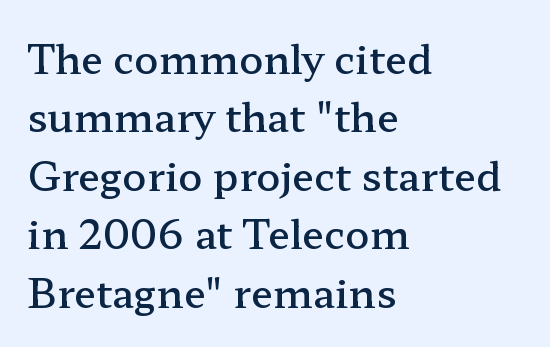
The image shows 40 px semibold, wide serif type, upright; set left-aligned, normal line spacing (1.46x), normal letter spacing, not underlined; low stroke contrast and a medium x-height.
